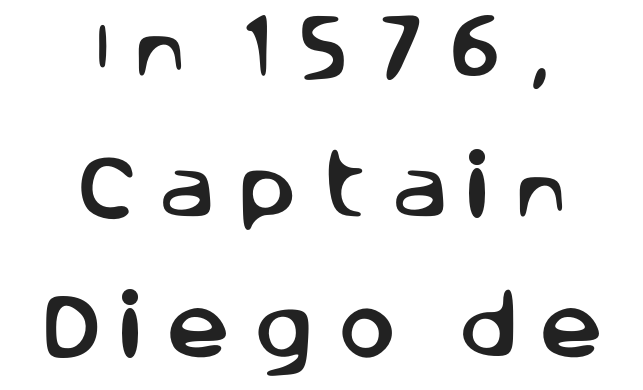
{"serif": "no", "italic": "no", "width": "normal", "stroke_contrast": "low", "x_height": "large", "monospaced": "no", "underline": "no", "align": "center", "line_spacing": "loose", "line_spacing_ratio": 1.98, "letter_spacing": "wide", "letter_spacing_em": 0.31, "glyph_px": 71}
